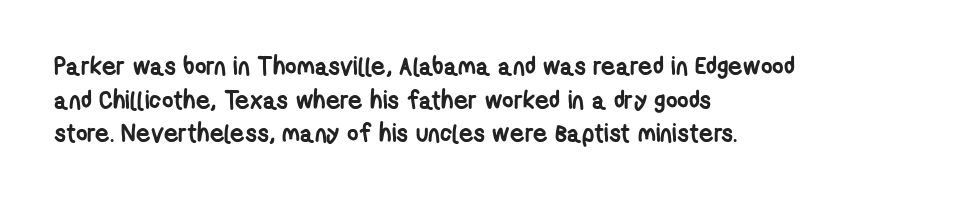
The image shows 25 px bold type; set left-aligned, normal line spacing (1.35x), normal letter spacing, not underlined.
